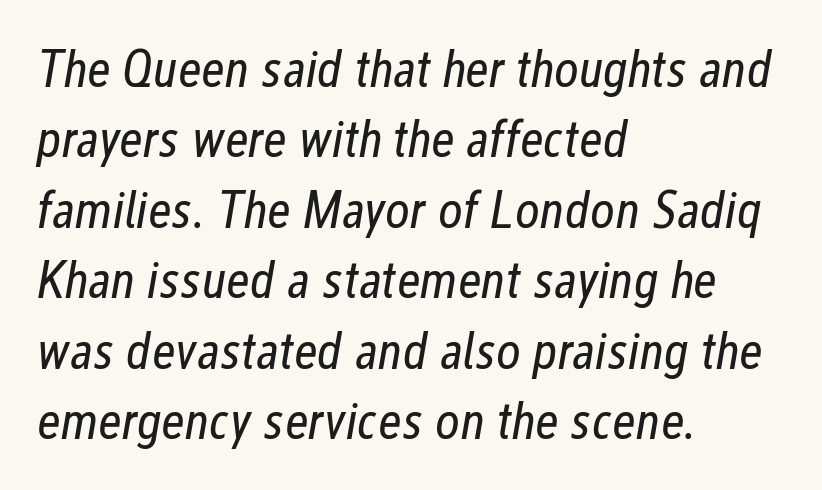
Q: Is the text bold? A: No.
Q: Is the text italic (slanted)? A: Yes, it leans right by about 12 degrees.
Q: Is the text underlined? A: No.
Q: How is the paragraph aligned? A: Left-aligned.
Q: Is the spacing between letters normal or unusually wide? A: Normal.
Q: Is the spacing between lines tight, normal or loose? A: Normal.
Q: Width (condensed, normal, or wide)? A: Condensed.
Q: Stroke contrast? A: Low.
Q: x-height? A: Medium.
Q: Monospaced? A: No.
